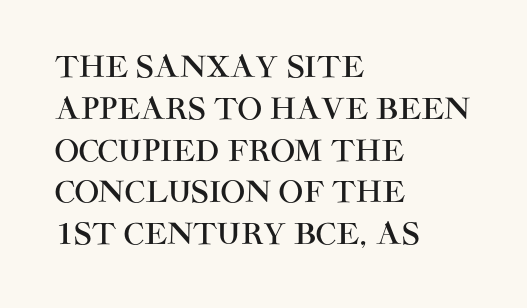
Q: Is the text italic (slanted)? A: No, it is upright.
Q: Is the typeface a serif or a sans-serif typeface? A: Sans-serif.
Q: Is the text underlined? A: No.
Q: How is the paragraph aligned? A: Left-aligned.
Q: Is the spacing between letters normal or unusually wide? A: Normal.
Q: Is the spacing between lines tight, normal or loose? A: Normal.
Q: Width (condensed, normal, or wide)? A: Normal.
Q: Stroke contrast? A: High.
Q: x-height? A: Large.
Q: Monospaced? A: No.
